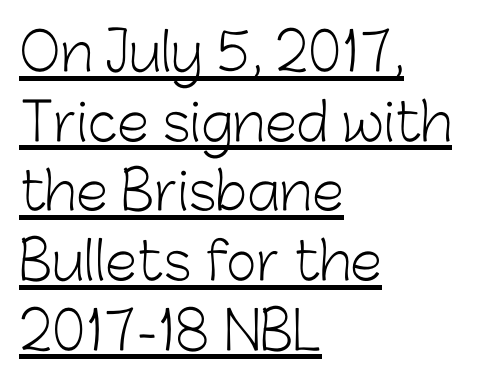
{"serif": "no", "italic": "no", "bold": "no", "weight": "light", "width": "normal", "stroke_contrast": "low", "x_height": "medium", "monospaced": "no", "underline": "yes", "align": "left", "line_spacing": "normal", "line_spacing_ratio": 1.34, "letter_spacing": "normal", "letter_spacing_em": 0.0, "glyph_px": 52}
